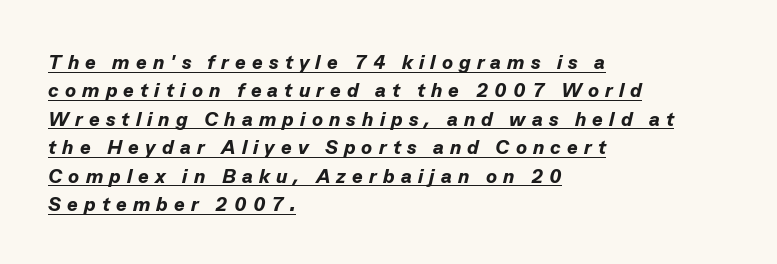
Q: Is the text bold? A: Yes.
Q: Is the text italic (slanted)? A: Yes, it leans right by about 13 degrees.
Q: Is the text underlined? A: Yes.
Q: How is the paragraph aligned? A: Left-aligned.
Q: Is the spacing between letters normal or unusually wide? A: Unusually wide.
Q: Is the spacing between lines tight, normal or loose? A: Normal.
